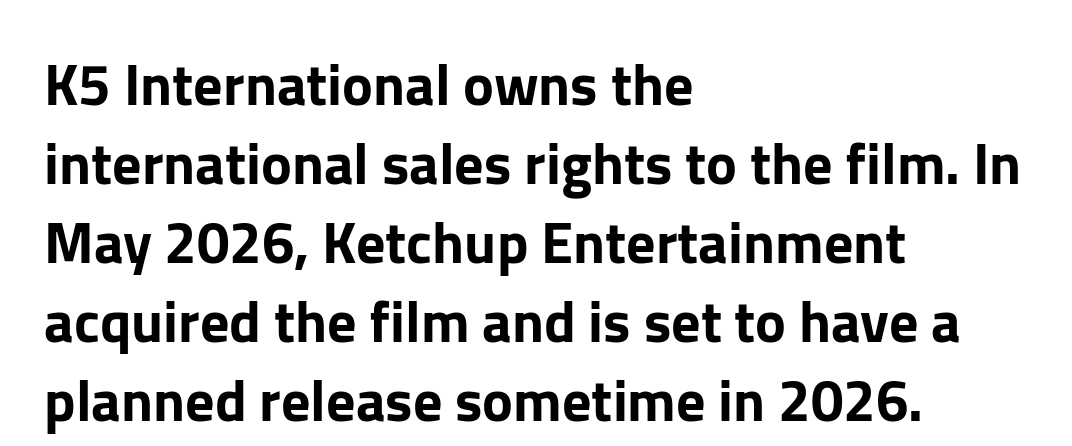
{"serif": "no", "italic": "no", "width": "normal", "stroke_contrast": "low", "x_height": "medium", "monospaced": "no", "underline": "no", "align": "left", "line_spacing": "normal", "line_spacing_ratio": 1.36, "letter_spacing": "normal", "letter_spacing_em": 0.0, "glyph_px": 58}
